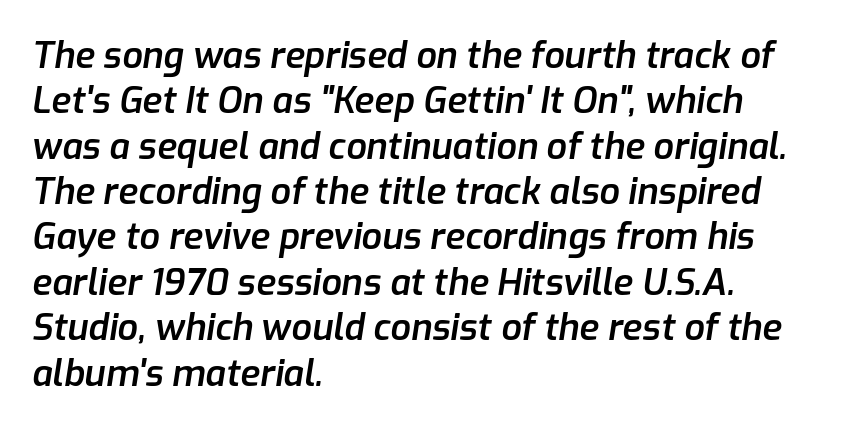
The image shows 36 px semibold type, italic (leaning right); set left-aligned, normal line spacing (1.26x), normal letter spacing, not underlined; low stroke contrast and a medium x-height.
